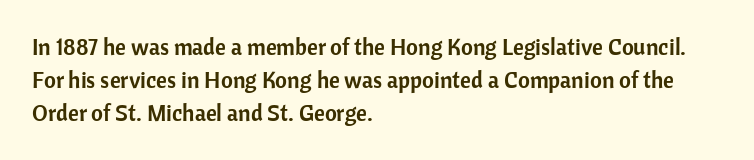
{"italic": "no", "underline": "no", "align": "left", "line_spacing": "normal", "line_spacing_ratio": 1.44, "letter_spacing": "normal", "letter_spacing_em": 0.0, "glyph_px": 23}
